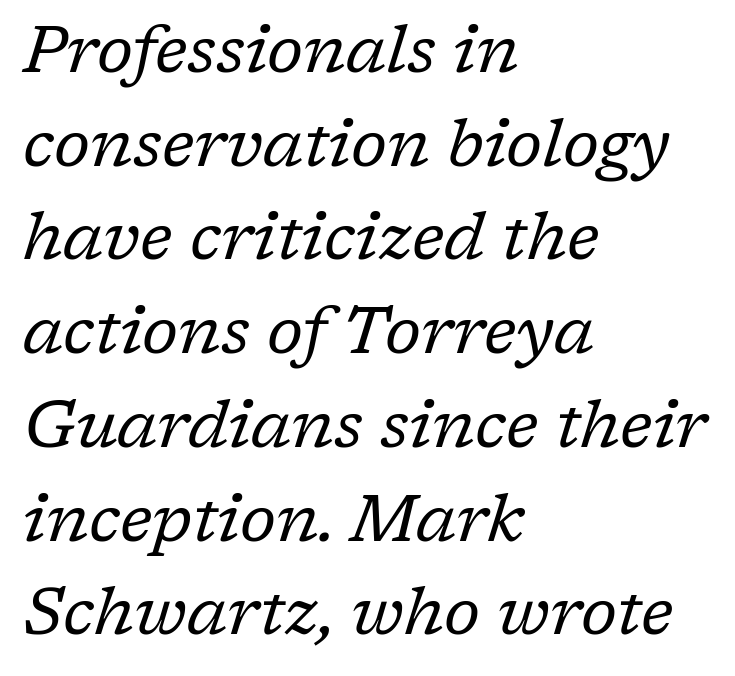
The image shows 66 px regular-weight serif type, italic (leaning right); set left-aligned, normal line spacing (1.42x), normal letter spacing, not underlined; low stroke contrast and a medium x-height.
